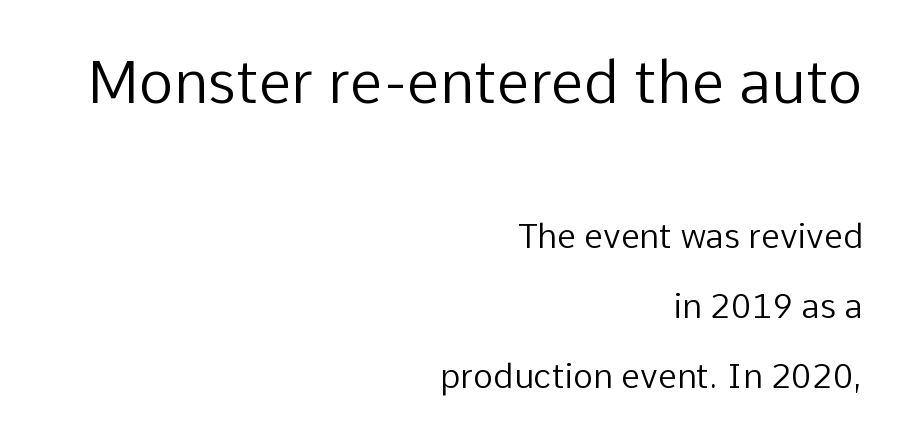
Q: Is the text bold? A: No.
Q: Is the text italic (slanted)? A: No, it is upright.
Q: Is the typeface a serif or a sans-serif typeface? A: Sans-serif.
Q: Is the text underlined? A: No.
Q: How is the paragraph aligned? A: Right-aligned.
Q: Is the spacing between letters normal or unusually wide? A: Normal.
Q: Is the spacing between lines tight, normal or loose? A: Loose.
Q: Which block of text is set in a larger size, the first (top) or the second (bottom)? A: The first (top) one.
Q: Width (condensed, normal, or wide)? A: Normal.
Q: Stroke contrast? A: Low.
Q: x-height? A: Medium.
Q: Monospaced? A: No.
